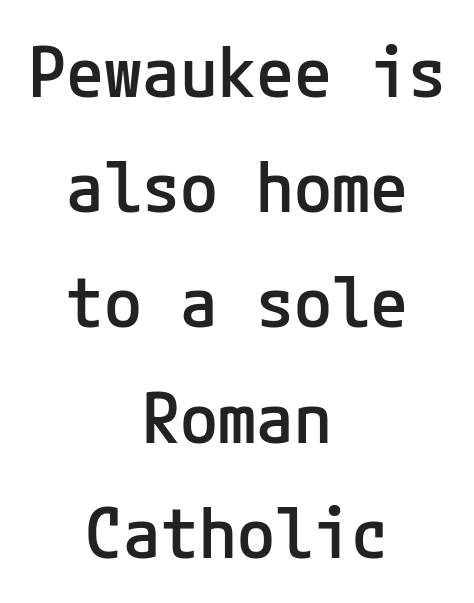
Q: Is the text bold? A: Semi-bold.
Q: Is the text italic (slanted)? A: No, it is upright.
Q: Is the typeface a serif or a sans-serif typeface? A: Sans-serif.
Q: Is the text underlined? A: No.
Q: How is the paragraph aligned? A: Centered.
Q: Is the spacing between letters normal or unusually wide? A: Normal.
Q: Is the spacing between lines tight, normal or loose? A: Normal.
Q: Width (condensed, normal, or wide)? A: Normal.
Q: Stroke contrast? A: Low.
Q: x-height? A: Medium.
